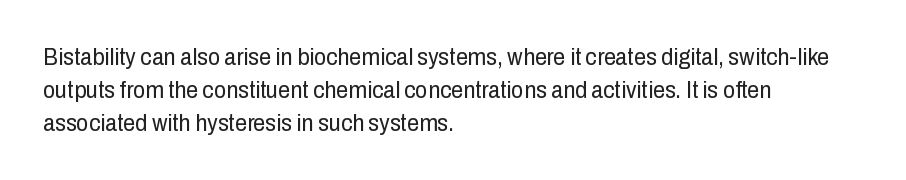
{"italic": "no", "bold": "no", "underline": "no", "align": "left", "line_spacing": "normal", "line_spacing_ratio": 1.37, "letter_spacing": "normal", "letter_spacing_em": 0.0, "glyph_px": 24}
